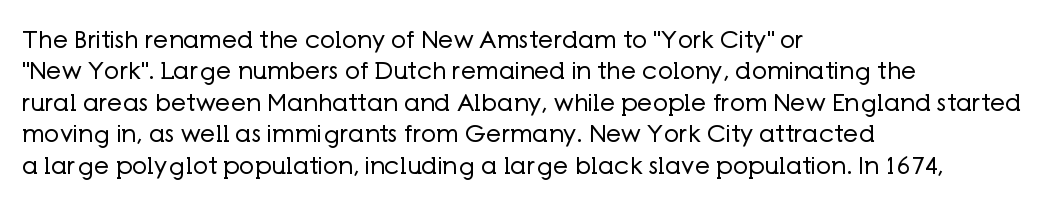
{"italic": "no", "bold": "no", "underline": "no", "align": "left", "line_spacing": "normal", "line_spacing_ratio": 1.31, "letter_spacing": "normal", "letter_spacing_em": 0.0, "glyph_px": 24}
